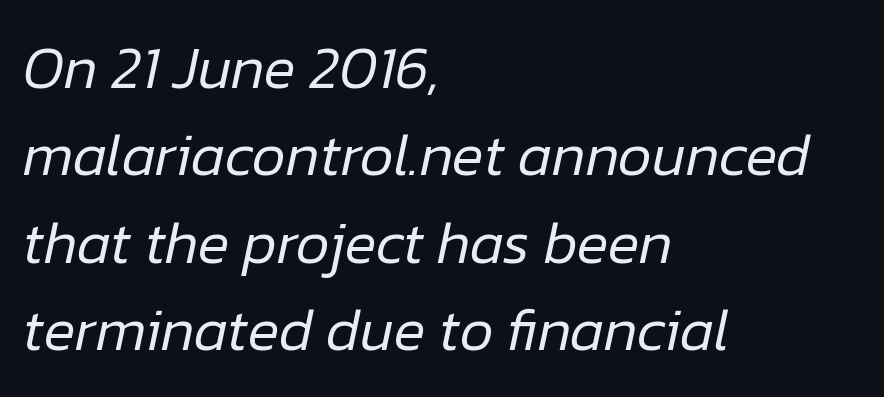
The weight would be labelled regular, book, light, or lighter still. Note the varied advance widths — an 'i' is clearly narrower than an 'm'. No word sits above an underline. How would I describe the line gaps? Plain and ordinary. Compared with typical body copy, the letter spacing here is the same.
